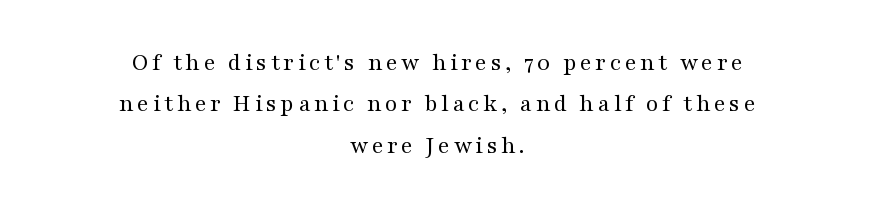
The image shows 25 px text type, upright; set centered, normal line spacing (1.66x), not underlined.
